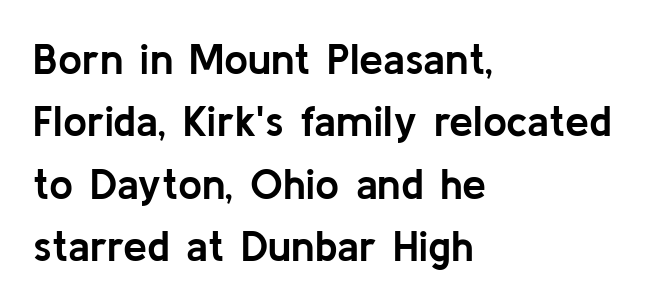
The image shows 43 px semibold sans-serif type, upright; set left-aligned, normal line spacing (1.45x), normal letter spacing, not underlined; low stroke contrast and a medium x-height.
